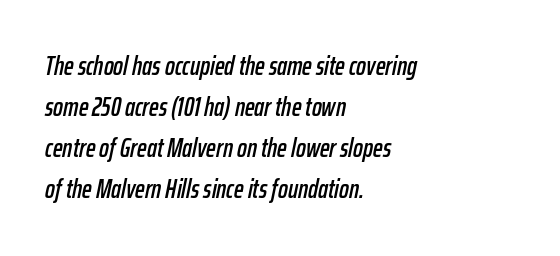
The image shows 26 px text type, italic (leaning right); set left-aligned, normal line spacing (1.58x), normal letter spacing, not underlined.
